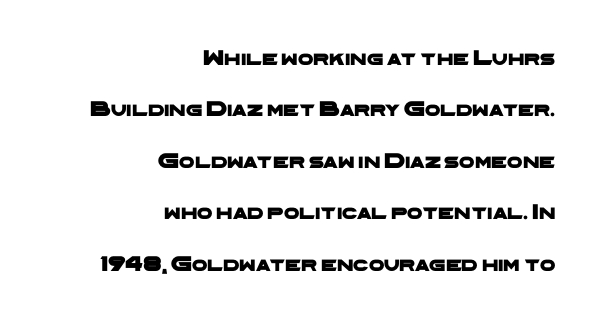
{"underline": "no", "align": "right", "line_spacing": "loose", "line_spacing_ratio": 2.34, "letter_spacing": "normal", "letter_spacing_em": 0.0, "glyph_px": 22}
